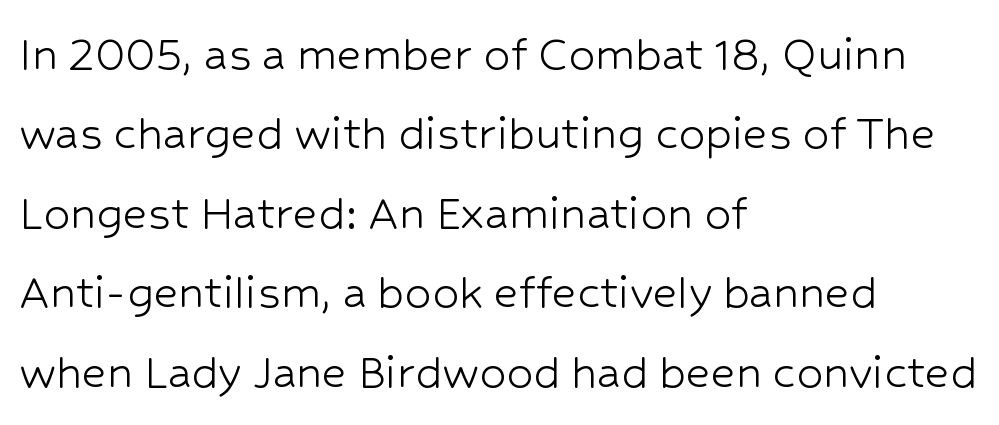
Q: Is the text bold? A: No.
Q: Is the text italic (slanted)? A: No, it is upright.
Q: Is the typeface a serif or a sans-serif typeface? A: Sans-serif.
Q: Is the text underlined? A: No.
Q: How is the paragraph aligned? A: Left-aligned.
Q: Is the spacing between letters normal or unusually wide? A: Normal.
Q: Is the spacing between lines tight, normal or loose? A: Normal.
Q: Width (condensed, normal, or wide)? A: Normal.
Q: Stroke contrast? A: Low.
Q: x-height? A: Medium.
Q: Monospaced? A: No.
